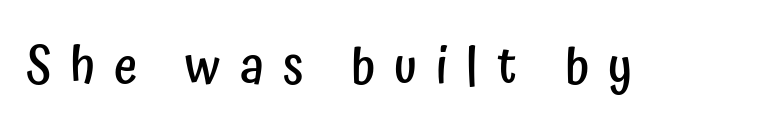
Q: Is the text bold? A: Semi-bold.
Q: Is the text italic (slanted)? A: No, it is upright.
Q: Is the typeface a serif or a sans-serif typeface? A: Sans-serif.
Q: Is the text underlined? A: No.
Q: Is the spacing between letters normal or unusually wide? A: Unusually wide.
Q: Width (condensed, normal, or wide)? A: Condensed.
Q: Stroke contrast? A: Low.
Q: x-height? A: Medium.
Q: Monospaced? A: No.
